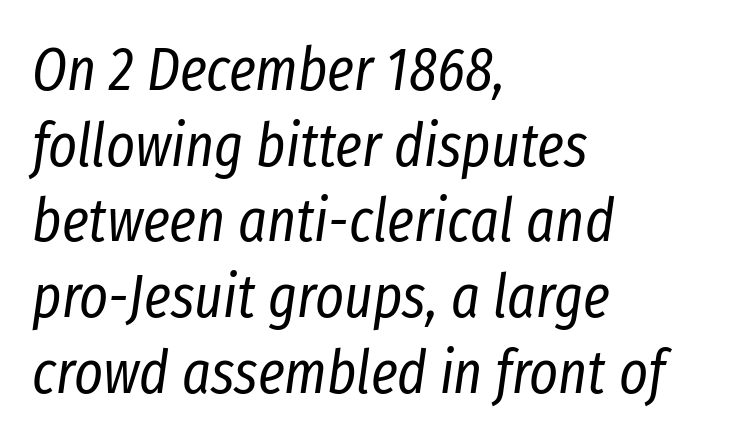
The image shows 61 px regular-weight, condensed type, italic (leaning right); set left-aligned, line spacing 1.24x, normal letter spacing, not underlined; low stroke contrast and a medium x-height.
